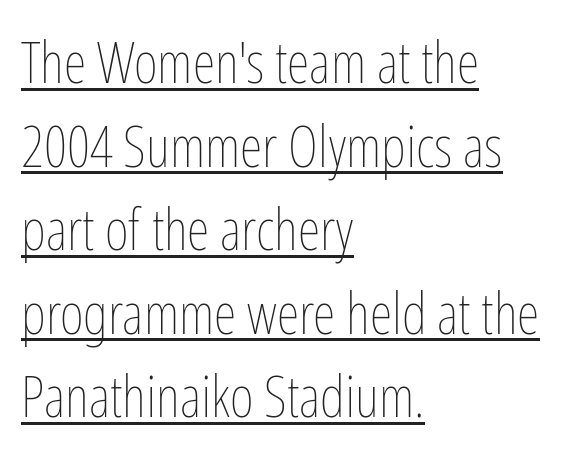
The image shows 58 px thin, condensed type, upright; set left-aligned, normal line spacing (1.44x), normal letter spacing, underlined; low stroke contrast and a medium x-height.
